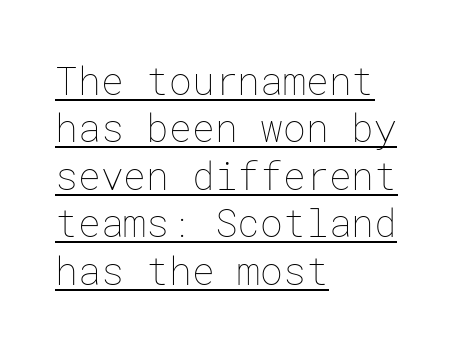
Q: Is the text bold? A: No.
Q: Is the text italic (slanted)? A: No, it is upright.
Q: Is the text underlined? A: Yes.
Q: How is the paragraph aligned? A: Left-aligned.
Q: Is the spacing between letters normal or unusually wide? A: Normal.
Q: Is the spacing between lines tight, normal or loose? A: Normal.
Q: Width (condensed, normal, or wide)? A: Normal.
Q: Stroke contrast? A: Low.
Q: x-height? A: Medium.
